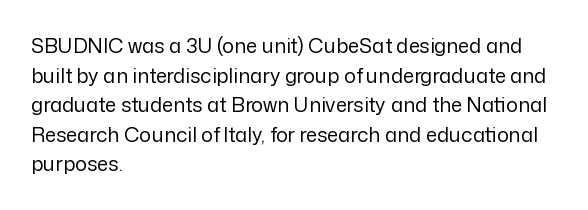
Q: Is the text bold? A: No.
Q: Is the text italic (slanted)? A: No, it is upright.
Q: Is the text underlined? A: No.
Q: How is the paragraph aligned? A: Left-aligned.
Q: Is the spacing between letters normal or unusually wide? A: Normal.
Q: Is the spacing between lines tight, normal or loose? A: Normal.
